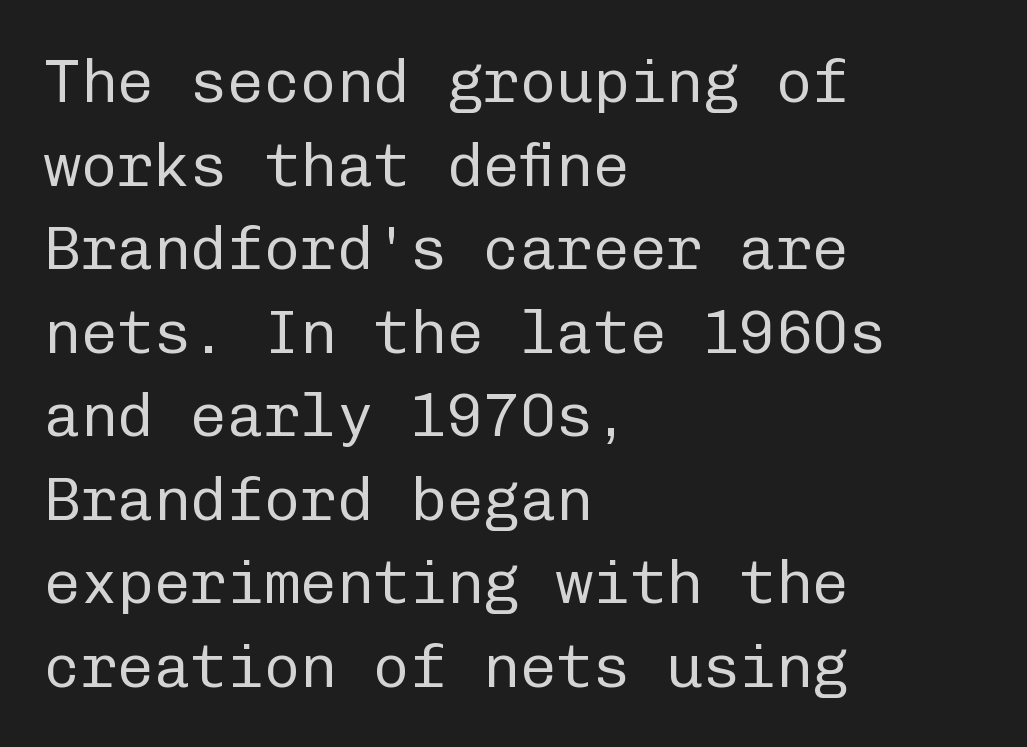
{"serif": "no", "italic": "no", "bold": "no", "weight": "regular", "width": "normal", "stroke_contrast": "low", "x_height": "medium", "monospaced": "yes", "underline": "no", "align": "left", "line_spacing": "normal", "line_spacing_ratio": 1.37, "letter_spacing": "normal", "letter_spacing_em": 0.0, "glyph_px": 61}
